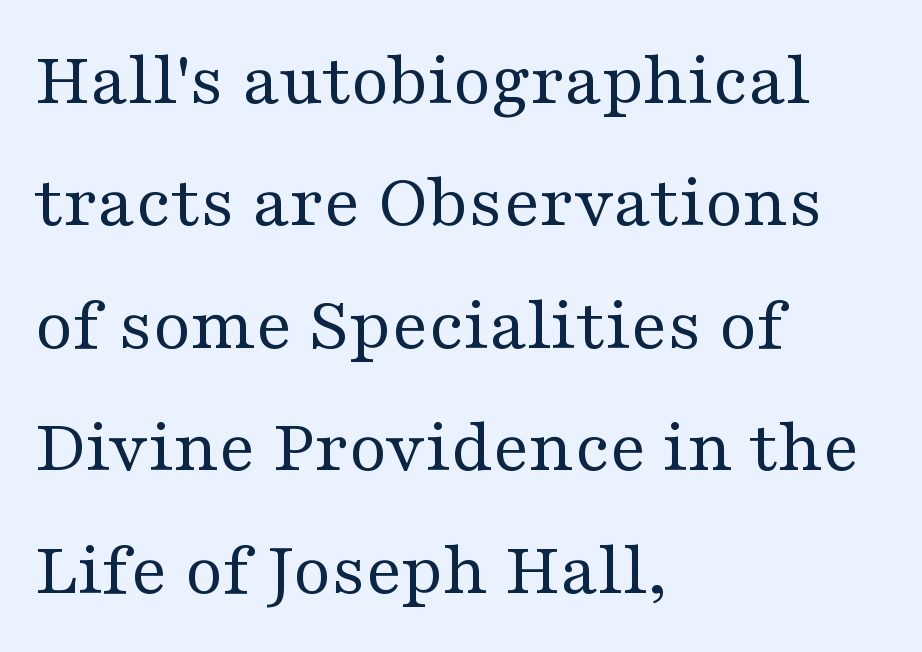
The image shows 77 px regular-weight, wide serif type, upright; set left-aligned, normal line spacing (1.59x), normal letter spacing, not underlined; medium stroke contrast and a medium x-height.
